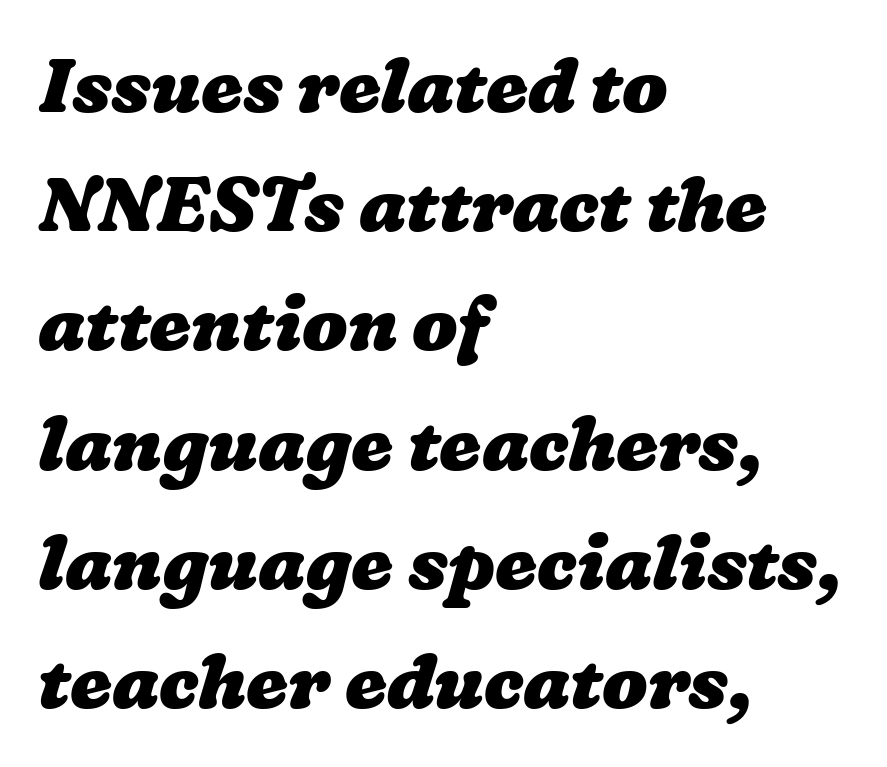
The image shows 75 px heavy, wide type; set left-aligned, normal line spacing (1.59x), normal letter spacing, not underlined; low stroke contrast and a medium x-height.
